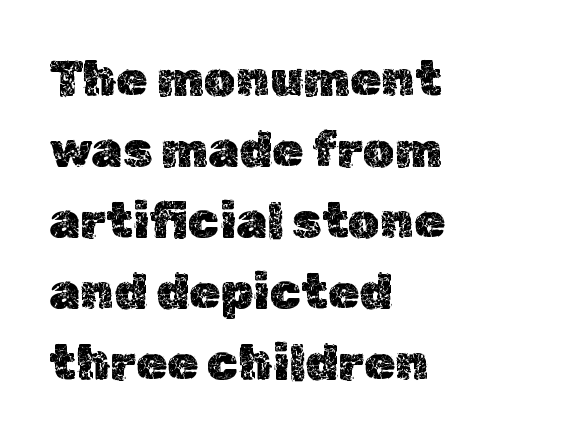
The image shows 50 px text type, upright; set left-aligned, normal line spacing (1.42x), normal letter spacing, not underlined; a medium x-height.
